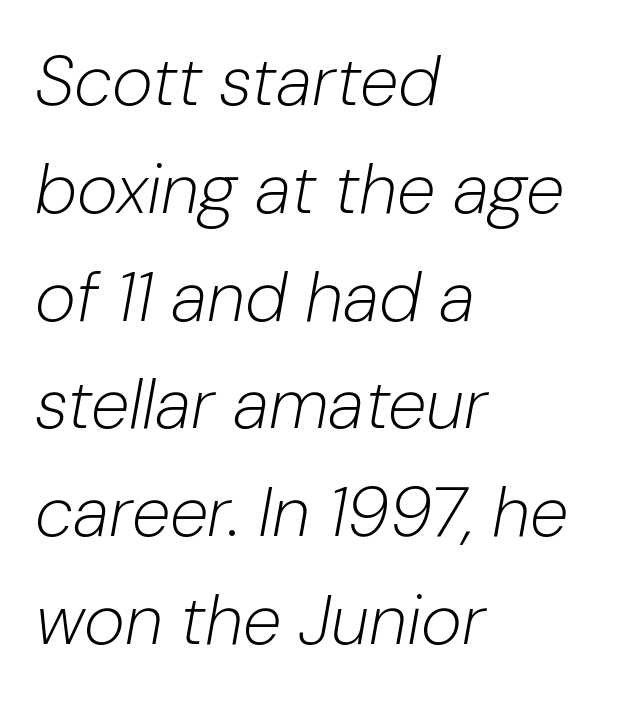
Has an underline been added? It has not. This rendering leaves character spacing at its baseline value. Every character sits at an angle, as italics do. Is the block centered? No — it sits flush against the left margin.
